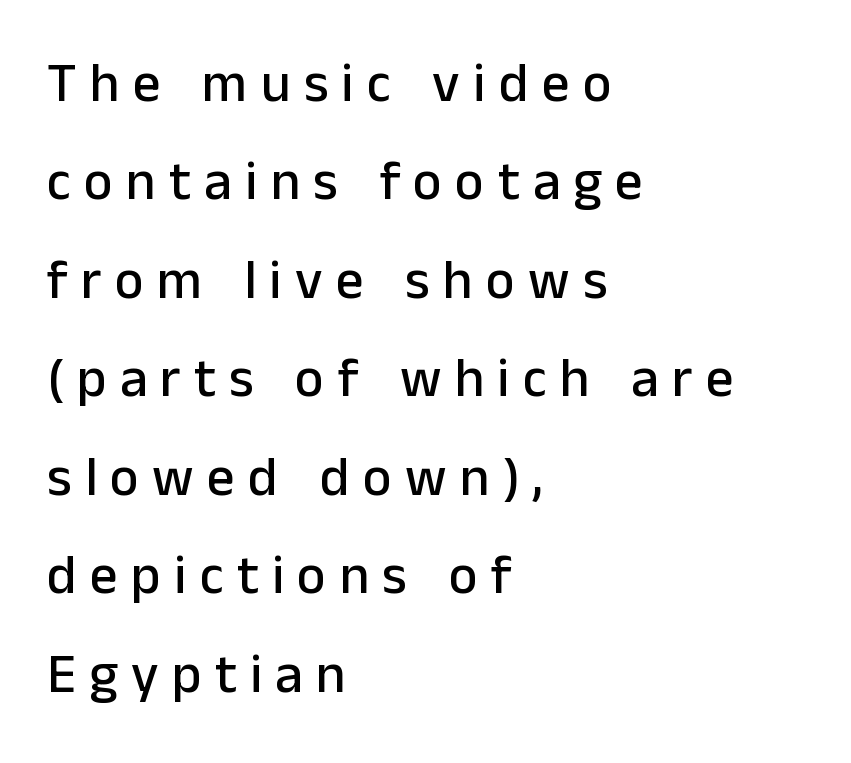
{"serif": "no", "italic": "no", "width": "normal", "stroke_contrast": "low", "x_height": "medium", "monospaced": "no", "underline": "no", "align": "left", "line_spacing_ratio": 1.79, "letter_spacing": "wide", "letter_spacing_em": 0.24, "glyph_px": 55}
